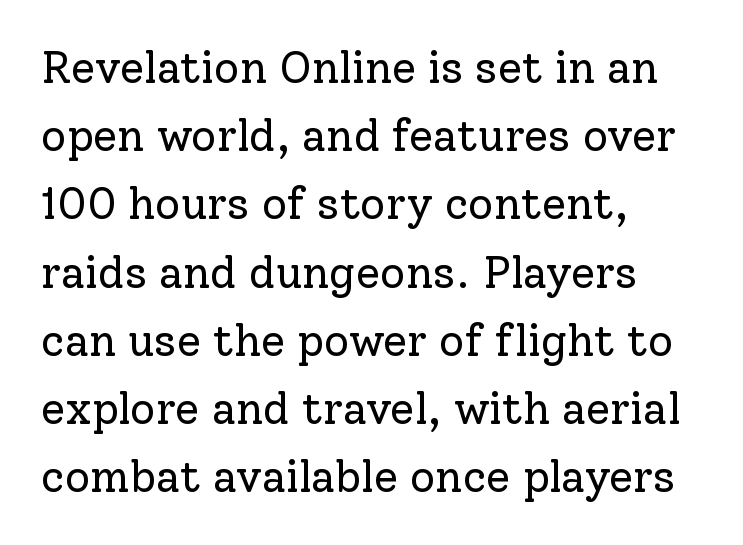
Q: Is the text bold? A: No.
Q: Is the text italic (slanted)? A: No, it is upright.
Q: Is the typeface a serif or a sans-serif typeface? A: Serif.
Q: Is the text underlined? A: No.
Q: How is the paragraph aligned? A: Left-aligned.
Q: Is the spacing between letters normal or unusually wide? A: Normal.
Q: Is the spacing between lines tight, normal or loose? A: Normal.
Q: Width (condensed, normal, or wide)? A: Normal.
Q: Stroke contrast? A: Low.
Q: x-height? A: Medium.
Q: Monospaced? A: No.
